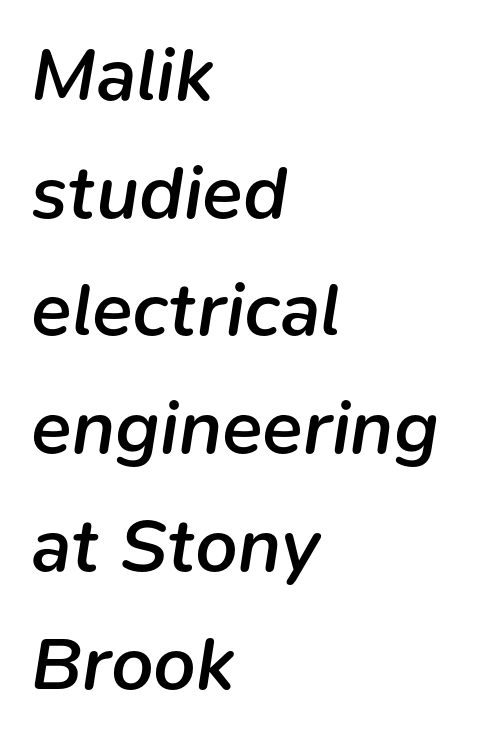
The image shows 75 px semibold type, italic (leaning right); set left-aligned, normal line spacing (1.57x), normal letter spacing, not underlined; low stroke contrast and a medium x-height.
